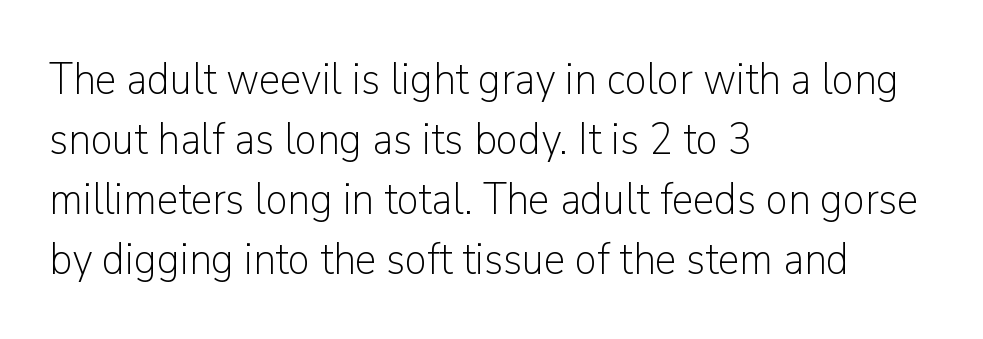
{"serif": "no", "italic": "no", "bold": "no", "weight": "light", "width": "normal", "stroke_contrast": "low", "x_height": "medium", "monospaced": "no", "underline": "no", "align": "left", "line_spacing": "normal", "line_spacing_ratio": 1.36, "letter_spacing": "normal", "letter_spacing_em": 0.0, "glyph_px": 44}
